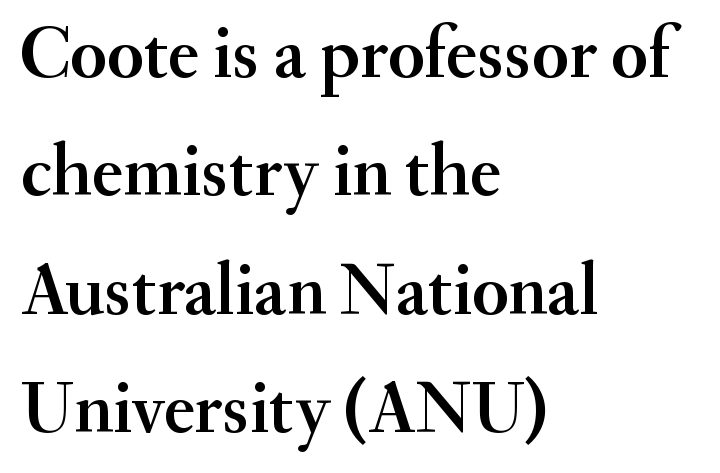
{"serif": "yes", "italic": "no", "width": "normal", "stroke_contrast": "medium", "x_height": "small", "monospaced": "no", "underline": "no", "align": "left", "line_spacing": "normal", "line_spacing_ratio": 1.6, "letter_spacing": "normal", "letter_spacing_em": 0.0, "glyph_px": 74}
